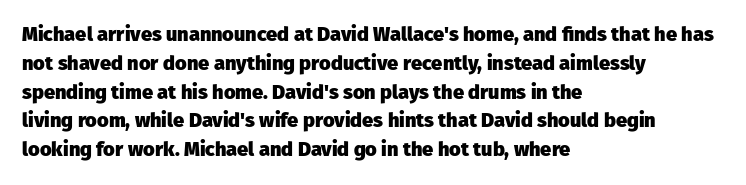
Q: Is the text bold? A: Yes.
Q: Is the text italic (slanted)? A: No, it is upright.
Q: Is the text underlined? A: No.
Q: How is the paragraph aligned? A: Left-aligned.
Q: Is the spacing between letters normal or unusually wide? A: Normal.
Q: Is the spacing between lines tight, normal or loose? A: Normal.
